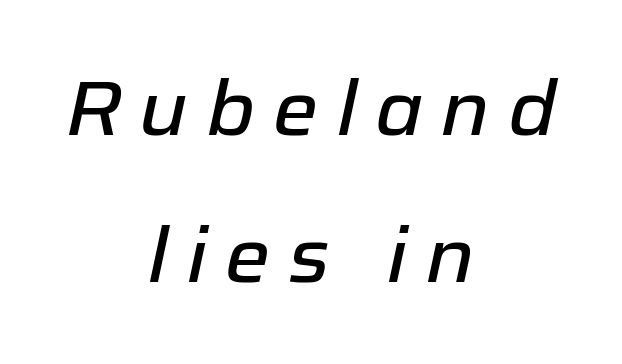
Every row of glyphs is offset so its center matches the block's center. You could only call the tracking loose — the letters float apart. Looks like regular typesetting: each glyph gets only the width it needs. Horizontal bands of white between lines are thick stripes.
